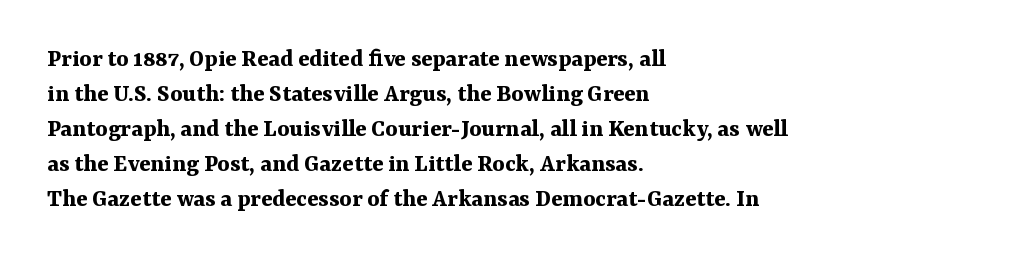
Q: Is the text bold? A: Yes.
Q: Is the text italic (slanted)? A: No, it is upright.
Q: Is the text underlined? A: No.
Q: How is the paragraph aligned? A: Left-aligned.
Q: Is the spacing between letters normal or unusually wide? A: Normal.
Q: Is the spacing between lines tight, normal or loose? A: Normal.
